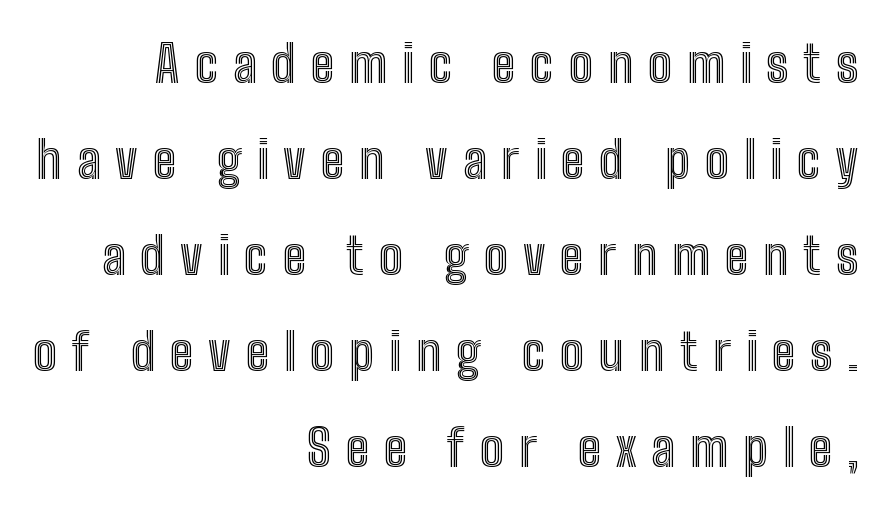
The image shows 50 px condensed type, upright; set right-aligned, loose line spacing (1.92x), unusually wide letter spacing (+0.3 em), not underlined; a medium x-height.
